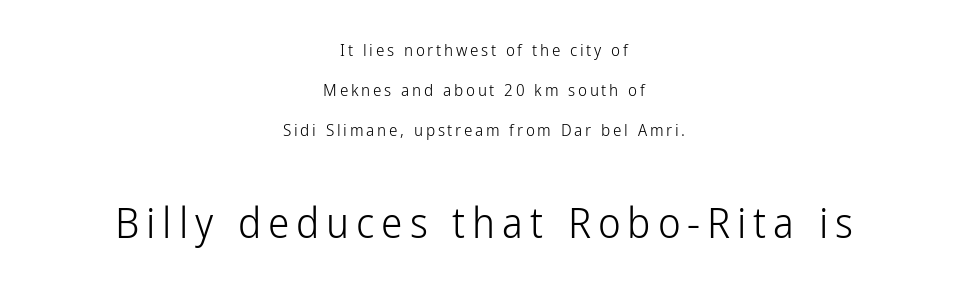
Q: Is the text bold? A: No.
Q: Is the text italic (slanted)? A: No, it is upright.
Q: Is the typeface a serif or a sans-serif typeface? A: Sans-serif.
Q: Is the text underlined? A: No.
Q: How is the paragraph aligned? A: Centered.
Q: Is the spacing between lines tight, normal or loose? A: Loose.
Q: Which block of text is set in a larger size, the first (top) or the second (bottom)? A: The second (bottom) one.
Q: Width (condensed, normal, or wide)? A: Condensed.
Q: Stroke contrast? A: Low.
Q: x-height? A: Medium.
Q: Monospaced? A: No.
